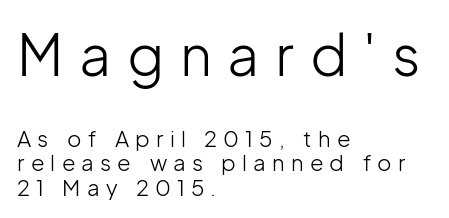
Q: Is the text bold? A: No.
Q: Is the text italic (slanted)? A: No, it is upright.
Q: Is the typeface a serif or a sans-serif typeface? A: Sans-serif.
Q: Is the text underlined? A: No.
Q: How is the paragraph aligned? A: Left-aligned.
Q: Is the spacing between letters normal or unusually wide? A: Unusually wide.
Q: Is the spacing between lines tight, normal or loose? A: Tight.
Q: Which block of text is set in a larger size, the first (top) or the second (bottom)? A: The first (top) one.
Q: Width (condensed, normal, or wide)? A: Normal.
Q: Stroke contrast? A: Low.
Q: x-height? A: Medium.
Q: Monospaced? A: No.
